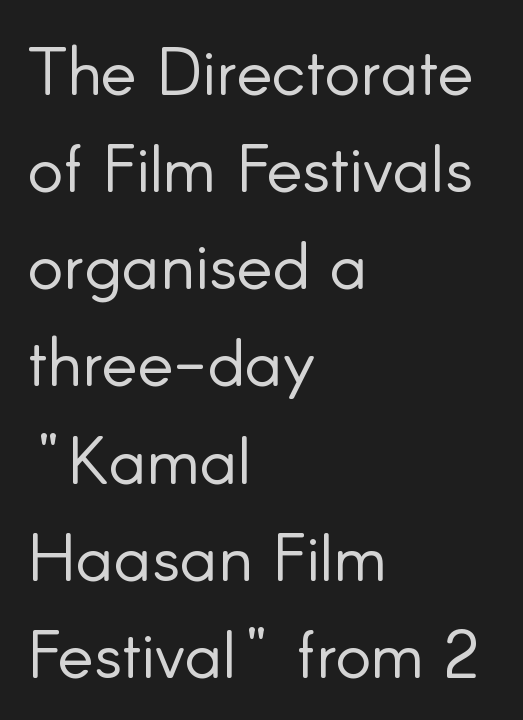
Q: Is the text bold? A: No.
Q: Is the text italic (slanted)? A: No, it is upright.
Q: Is the typeface a serif or a sans-serif typeface? A: Sans-serif.
Q: Is the text underlined? A: No.
Q: How is the paragraph aligned? A: Left-aligned.
Q: Is the spacing between letters normal or unusually wide? A: Normal.
Q: Is the spacing between lines tight, normal or loose? A: Normal.
Q: Width (condensed, normal, or wide)? A: Normal.
Q: Stroke contrast? A: Low.
Q: x-height? A: Small.
Q: Monospaced? A: No.
